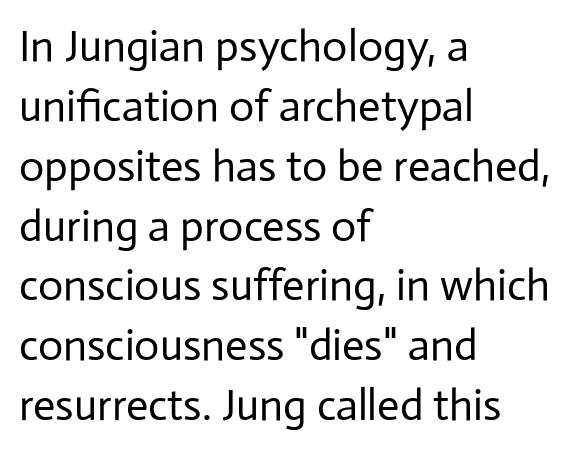
The typeface chosen for these lines omits serifs. The space beneath each line is pristine and unruled. The letterforms sit at book weight or below. Spacing verdict: proportional, widths tailored to each character. Nothing unusual about the tracking: characters are spaced as the font intends.
